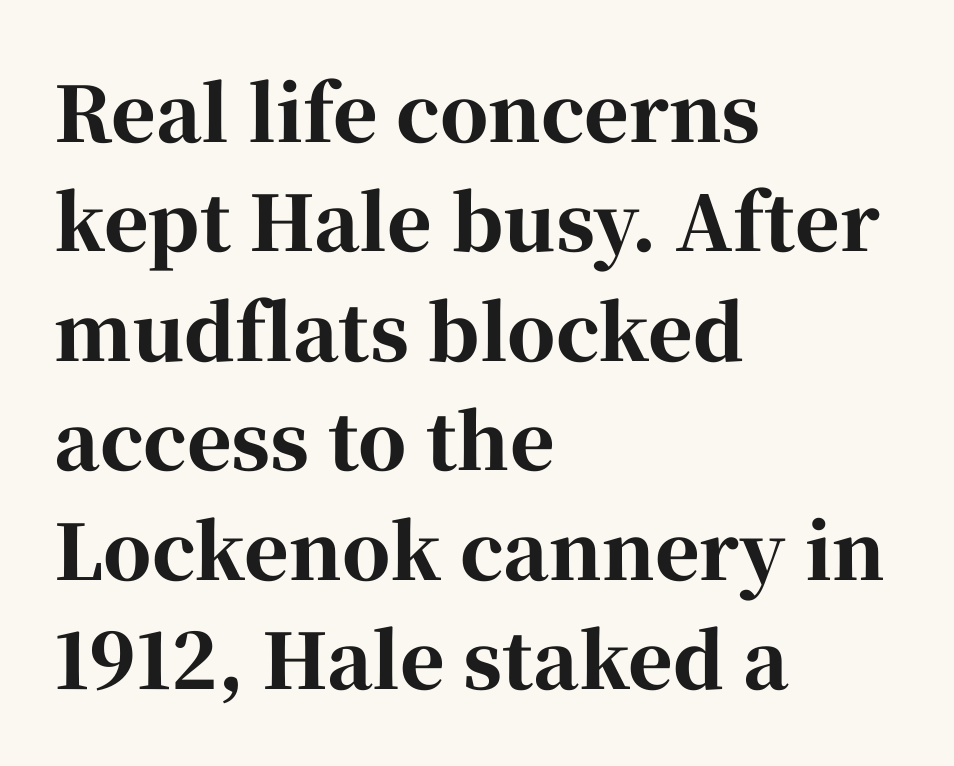
Set as a true bold cut, around the 700 mark. The passage shown is not underscored anywhere. The block of text has a typical density, with ordinary space between rows. The passage shown is typeset with a serif family.
